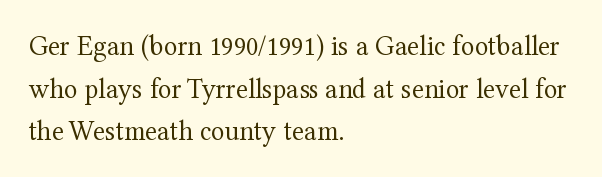
This rendering uses left alignment, leaving the right contour irregular. If you measured baseline to baseline, you'd find a middling distance. Is there any slant? The stems are plumb. Is this a fixed-width face? No — the glyphs have proportional, varying widths.
